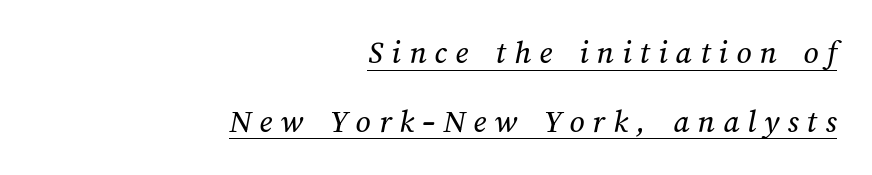
The image shows 33 px text type; set right-aligned, loose line spacing (2.08x), unusually wide letter spacing (+0.25 em), underlined; medium stroke contrast and a medium x-height.
